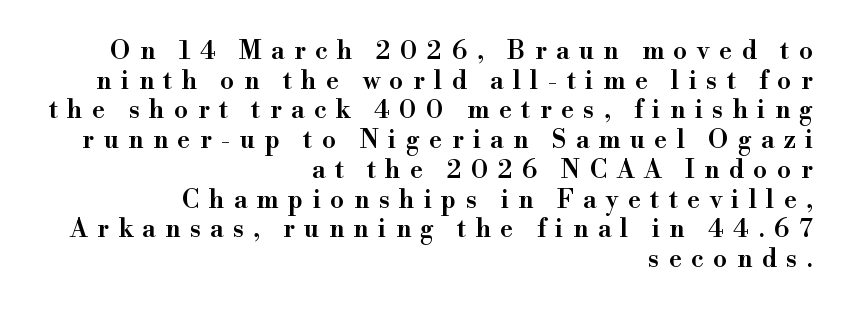
Q: Is the text bold? A: Semi-bold.
Q: Is the text italic (slanted)? A: No, it is upright.
Q: Is the text underlined? A: No.
Q: How is the paragraph aligned? A: Right-aligned.
Q: Is the spacing between letters normal or unusually wide? A: Unusually wide.
